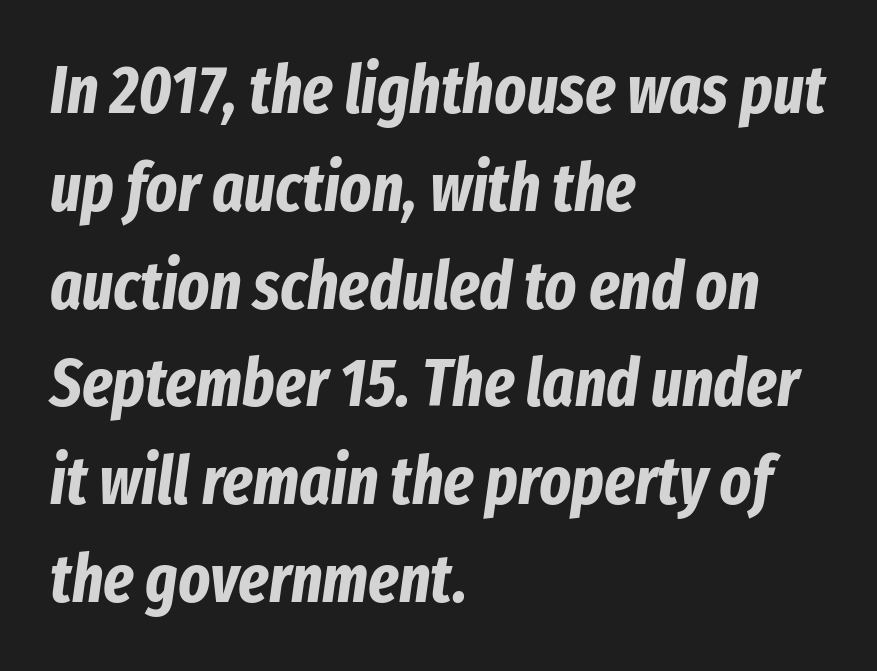
{"italic": "yes", "lean": "right", "slant_degrees": 8, "bold": "yes", "weight": "bold", "width": "condensed", "stroke_contrast": "low", "x_height": "medium", "monospaced": "no", "underline": "no", "align": "left", "line_spacing": "normal", "line_spacing_ratio": 1.46, "letter_spacing": "normal", "letter_spacing_em": 0.0, "glyph_px": 67}
